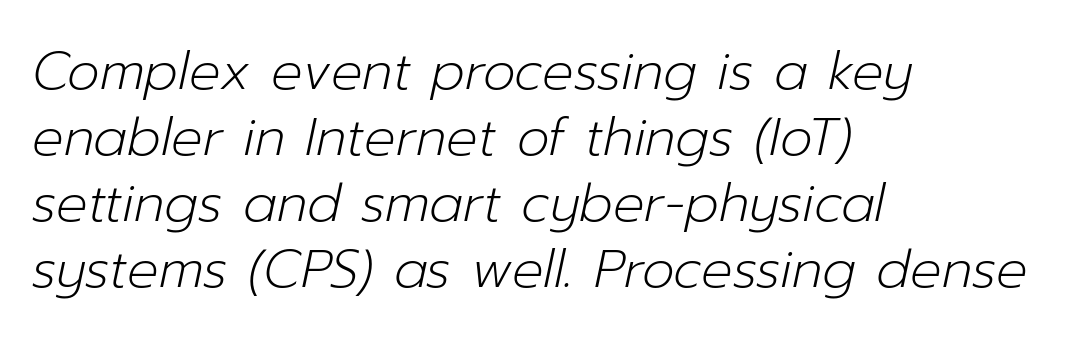
Q: Is the text bold? A: No.
Q: Is the text italic (slanted)? A: Yes, it leans right by about 12 degrees.
Q: Is the text underlined? A: No.
Q: How is the paragraph aligned? A: Left-aligned.
Q: Is the spacing between letters normal or unusually wide? A: Normal.
Q: Is the spacing between lines tight, normal or loose? A: Normal.
Q: Width (condensed, normal, or wide)? A: Normal.
Q: Stroke contrast? A: Low.
Q: x-height? A: Medium.
Q: Monospaced? A: No.
